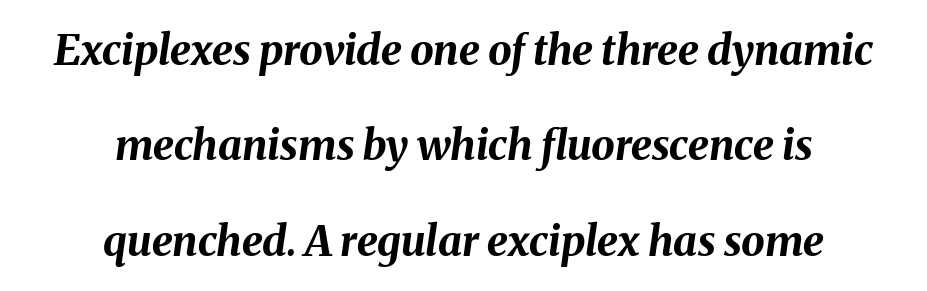
Designer's note — italics engaged. The rag falls on both sides of this text block equally. Interline gaps are noticeably wide in this sample. The tracking reads as untouched default to a designer's eye. Set as a true bold cut, around the 700 mark.
